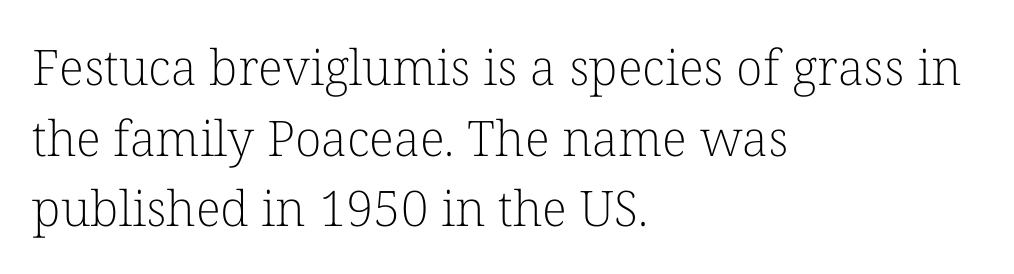
{"serif": "yes", "italic": "no", "bold": "no", "weight": "light", "width": "normal", "stroke_contrast": "low", "x_height": "medium", "monospaced": "no", "underline": "no", "align": "left", "line_spacing": "normal", "line_spacing_ratio": 1.44, "letter_spacing": "normal", "letter_spacing_em": 0.0, "glyph_px": 49}
